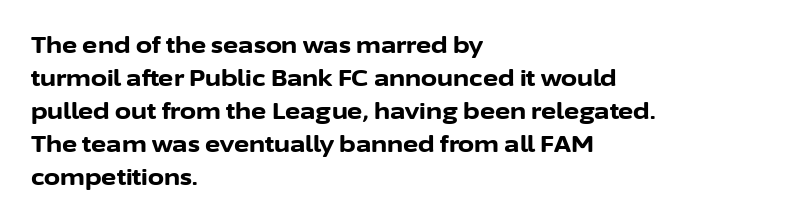
{"italic": "no", "bold": "yes", "underline": "no", "align": "left", "line_spacing": "normal", "line_spacing_ratio": 1.44, "letter_spacing": "normal", "letter_spacing_em": 0.0, "glyph_px": 23}
